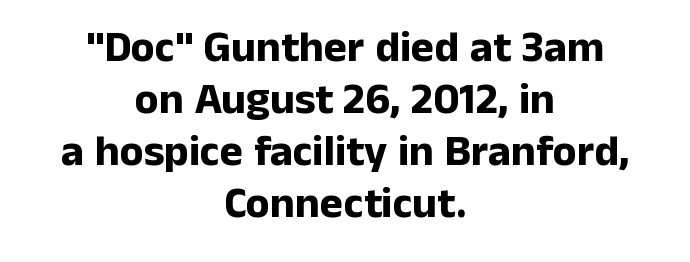
{"serif": "no", "italic": "no", "bold": "yes", "weight": "bold", "width": "normal", "stroke_contrast": "low", "x_height": "medium", "monospaced": "no", "underline": "no", "align": "center", "line_spacing_ratio": 1.18, "letter_spacing": "normal", "letter_spacing_em": 0.0, "glyph_px": 44}
